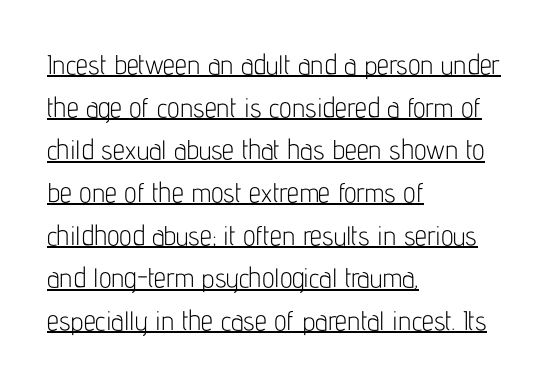
No italicization has been applied; the sample stays upright. The lines in this sample share a left origin and differ only in where they stop. This is not heavy type; no bold has been used. A rule runs beneath these lines of type.
